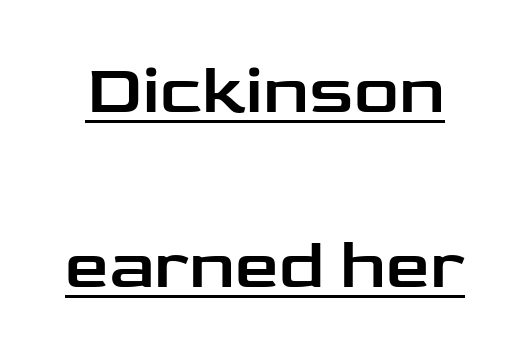
{"serif": "no", "italic": "no", "width": "wide", "stroke_contrast": "low", "x_height": "medium", "monospaced": "no", "underline": "yes", "line_spacing": "loose", "line_spacing_ratio": 2.5, "letter_spacing": "normal", "letter_spacing_em": 0.0, "glyph_px": 70}
